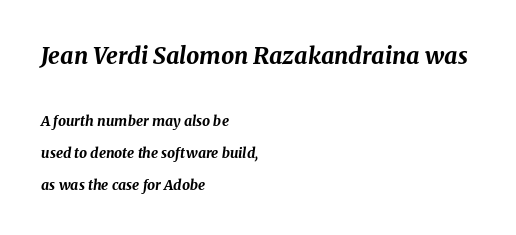
The image shows 23 px bold type, italic (leaning right); set left-aligned, loose line spacing (2.28x), normal letter spacing, not underlined; the first (top) block is 1.64x larger.
